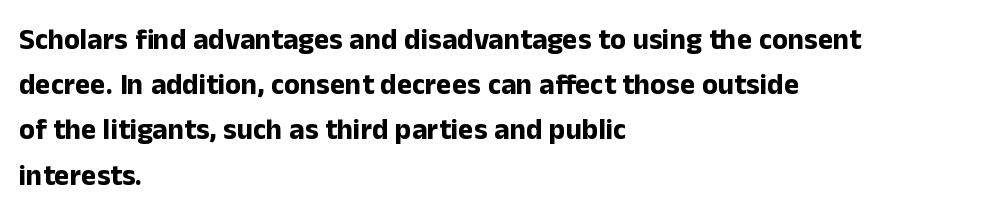
The image shows 29 px bold sans-serif type, upright; set left-aligned, normal line spacing (1.56x), normal letter spacing, not underlined; low stroke contrast and a medium x-height.
